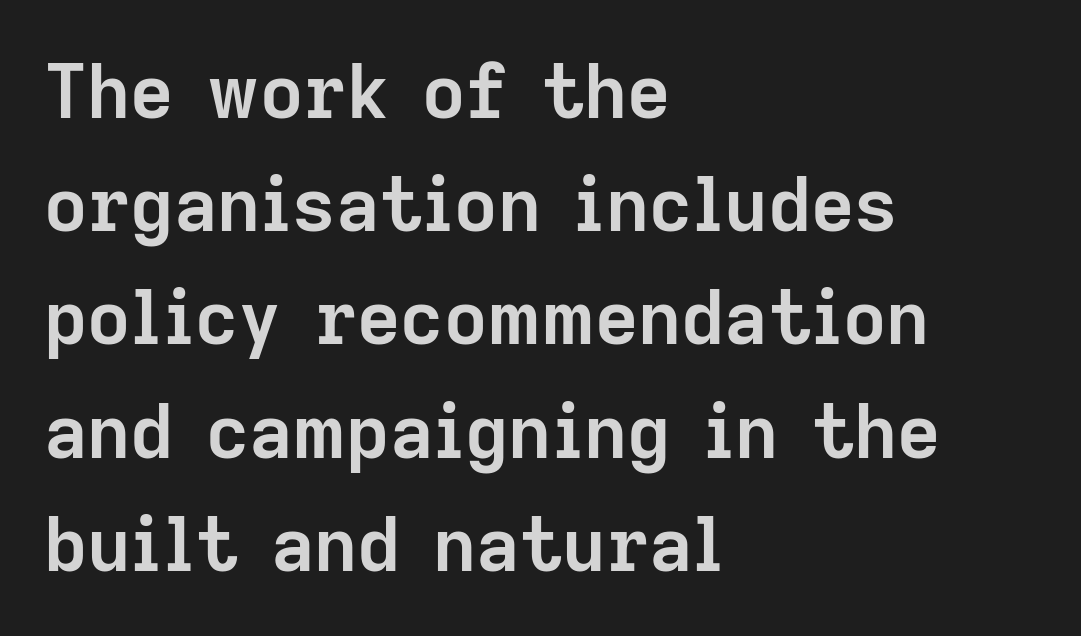
The image shows 75 px semibold sans-serif type, upright; set left-aligned, normal line spacing (1.51x), normal letter spacing, not underlined; low stroke contrast and a medium x-height.
